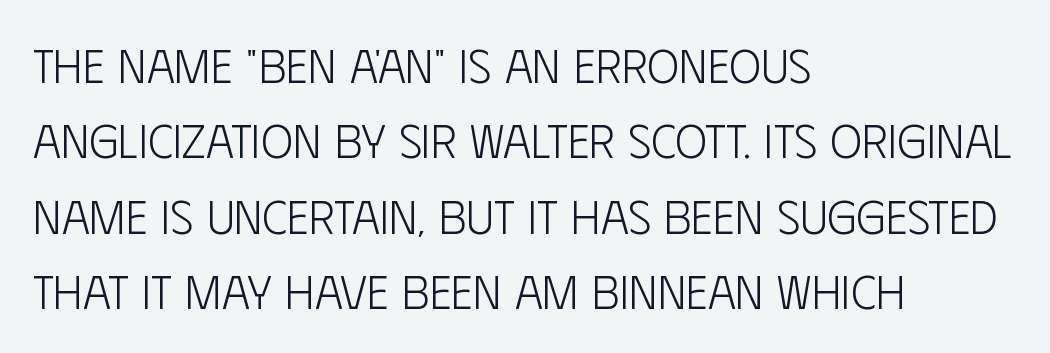
Q: Is the text bold? A: No.
Q: Is the text italic (slanted)? A: No, it is upright.
Q: Is the typeface a serif or a sans-serif typeface? A: Sans-serif.
Q: Is the text underlined? A: No.
Q: How is the paragraph aligned? A: Left-aligned.
Q: Is the spacing between letters normal or unusually wide? A: Normal.
Q: Is the spacing between lines tight, normal or loose? A: Normal.
Q: Width (condensed, normal, or wide)? A: Condensed.
Q: Stroke contrast? A: Low.
Q: x-height? A: Large.
Q: Monospaced? A: No.
